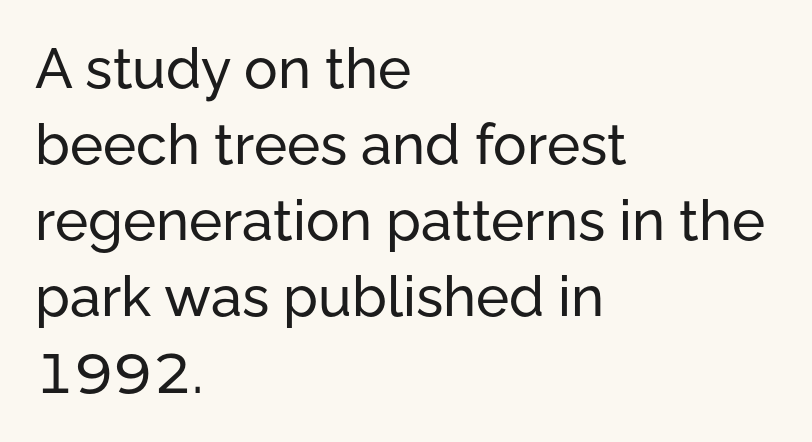
Q: Is the text italic (slanted)? A: No, it is upright.
Q: Is the typeface a serif or a sans-serif typeface? A: Sans-serif.
Q: Is the text underlined? A: No.
Q: How is the paragraph aligned? A: Left-aligned.
Q: Is the spacing between letters normal or unusually wide? A: Normal.
Q: Is the spacing between lines tight, normal or loose? A: Normal.
Q: Width (condensed, normal, or wide)? A: Normal.
Q: Stroke contrast? A: Low.
Q: x-height? A: Medium.
Q: Monospaced? A: No.
